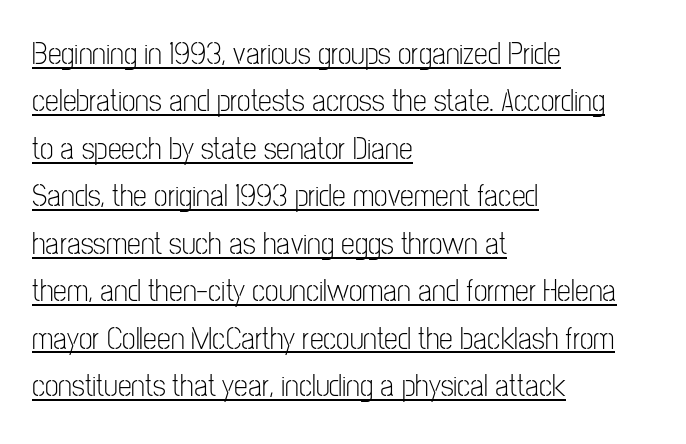
The image shows 31 px light, condensed sans-serif type, upright; set left-aligned, normal line spacing (1.53x), normal letter spacing, underlined; low stroke contrast and a medium x-height.
